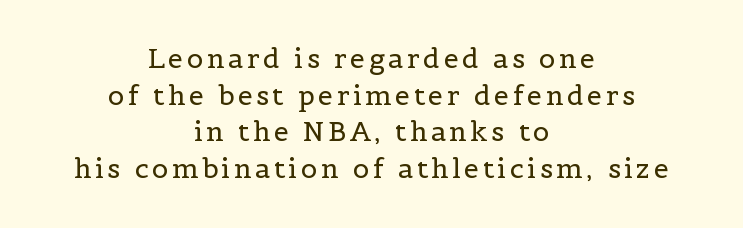
Q: Is the text bold? A: No.
Q: Is the text italic (slanted)? A: No, it is upright.
Q: Is the text underlined? A: No.
Q: How is the paragraph aligned? A: Centered.
Q: Is the spacing between lines tight, normal or loose? A: Normal.
